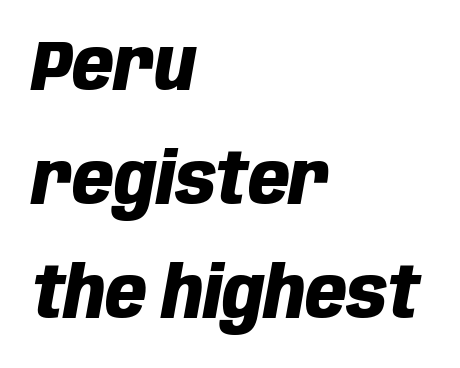
Q: Is the text bold? A: Yes.
Q: Is the text italic (slanted)? A: Yes, it leans right by about 10 degrees.
Q: Is the text underlined? A: No.
Q: How is the paragraph aligned? A: Left-aligned.
Q: Is the spacing between letters normal or unusually wide? A: Normal.
Q: Is the spacing between lines tight, normal or loose? A: Normal.
Q: Width (condensed, normal, or wide)? A: Condensed.
Q: Stroke contrast? A: Low.
Q: x-height? A: Large.
Q: Monospaced? A: No.
